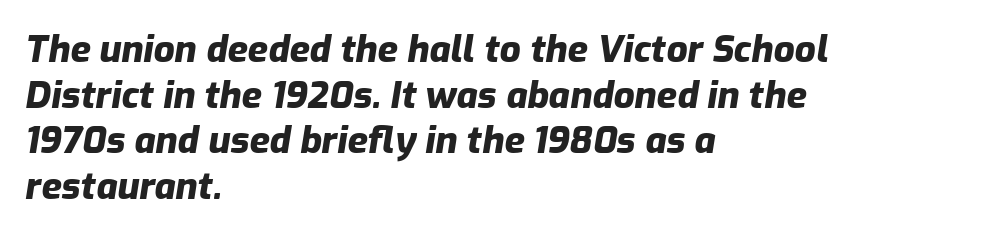
{"italic": "yes", "lean": "right", "slant_degrees": 9, "bold": "yes", "weight": "heavy", "width": "normal", "stroke_contrast": "low", "x_height": "medium", "monospaced": "no", "underline": "no", "align": "left", "line_spacing_ratio": 1.23, "letter_spacing": "normal", "letter_spacing_em": 0.0, "glyph_px": 37}
